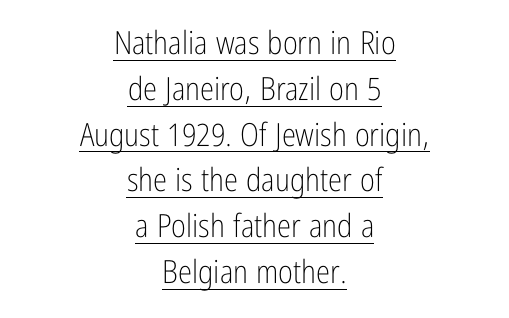
The image shows 32 px light, condensed sans-serif type, upright; set centered, normal line spacing (1.43x), normal letter spacing, underlined; low stroke contrast and a medium x-height.
